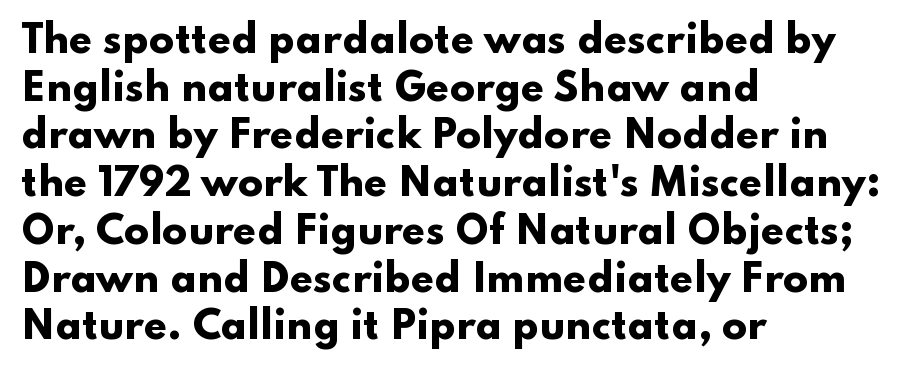
{"serif": "no", "italic": "no", "bold": "yes", "weight": "heavy", "width": "wide", "stroke_contrast": "low", "x_height": "small", "monospaced": "no", "underline": "no", "align": "left", "line_spacing": "normal", "line_spacing_ratio": 1.29, "letter_spacing": "normal", "letter_spacing_em": 0.0, "glyph_px": 37}
